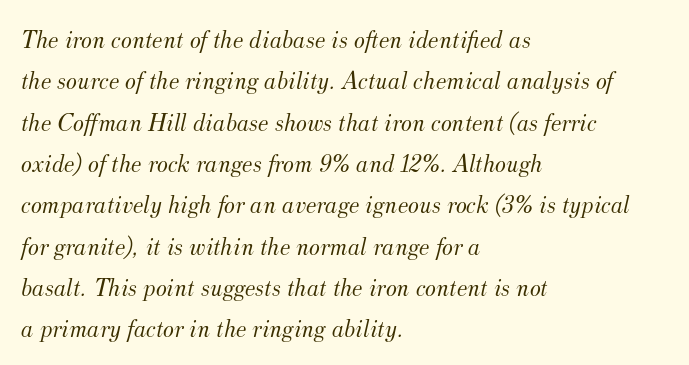
{"italic": "yes", "lean": "right", "slant_degrees": 12, "bold": "no", "underline": "no", "align": "left", "line_spacing": "normal", "line_spacing_ratio": 1.59, "letter_spacing": "normal", "letter_spacing_em": 0.0, "glyph_px": 26}
